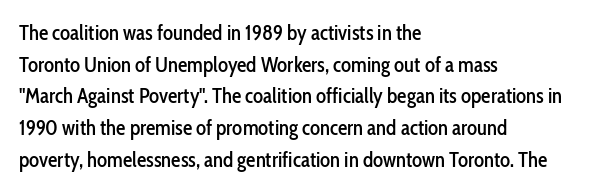
{"italic": "no", "underline": "no", "align": "left", "line_spacing": "normal", "line_spacing_ratio": 1.51, "letter_spacing": "normal", "letter_spacing_em": 0.0, "glyph_px": 21}
